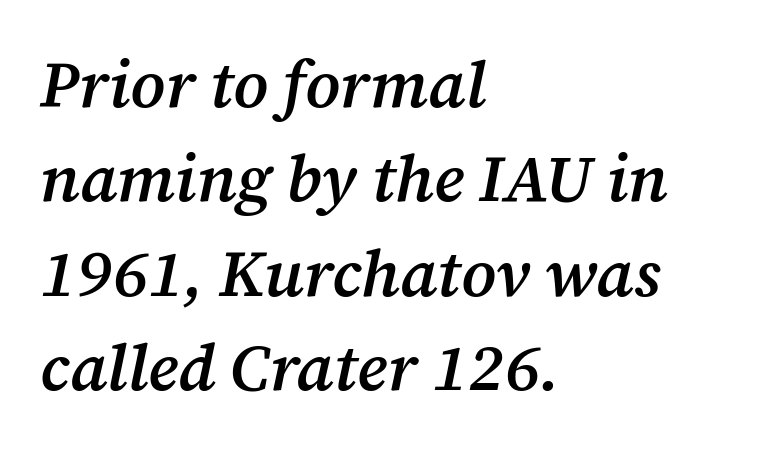
The image shows 66 px semibold serif type, italic (leaning right); set left-aligned, normal line spacing (1.43x), normal letter spacing, not underlined; medium stroke contrast and a medium x-height.
